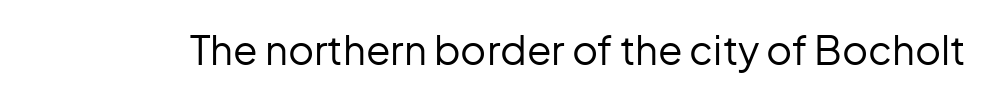
{"serif": "no", "italic": "no", "bold": "no", "weight": "regular", "width": "normal", "stroke_contrast": "low", "x_height": "medium", "monospaced": "no", "underline": "no", "letter_spacing": "normal", "letter_spacing_em": 0.0, "glyph_px": 40}
